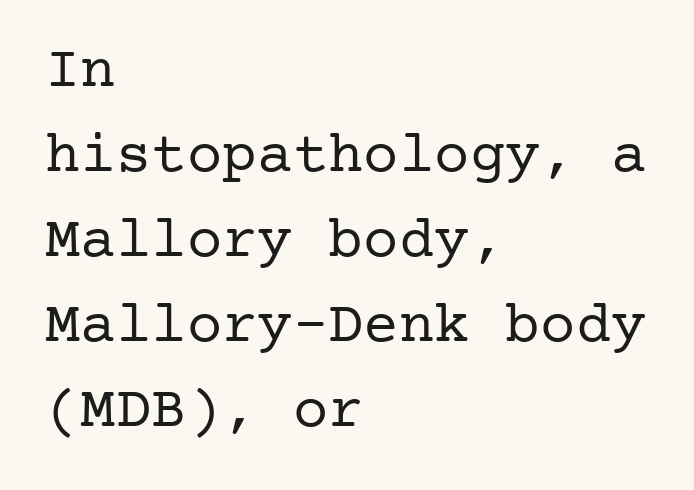
{"serif": "yes", "italic": "no", "bold": "no", "weight": "regular", "width": "normal", "stroke_contrast": "low", "x_height": "medium", "underline": "no", "align": "left", "line_spacing": "normal", "line_spacing_ratio": 1.44, "letter_spacing": "normal", "letter_spacing_em": 0.0, "glyph_px": 59}
